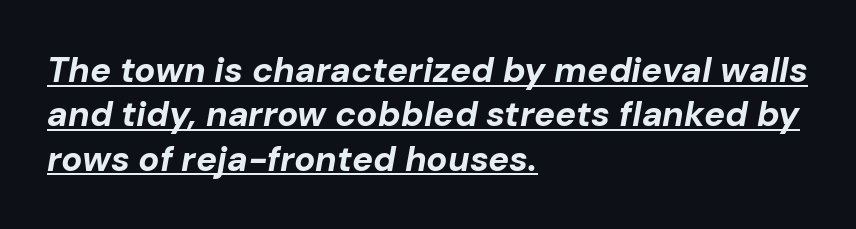
Q: Is the text bold? A: Yes.
Q: Is the text italic (slanted)? A: Yes, it leans right by about 10 degrees.
Q: Is the text underlined? A: Yes.
Q: How is the paragraph aligned? A: Left-aligned.
Q: Is the spacing between letters normal or unusually wide? A: Normal.
Q: Is the spacing between lines tight, normal or loose? A: Normal.
Q: Width (condensed, normal, or wide)? A: Normal.
Q: Stroke contrast? A: Low.
Q: x-height? A: Medium.
Q: Monospaced? A: No.
